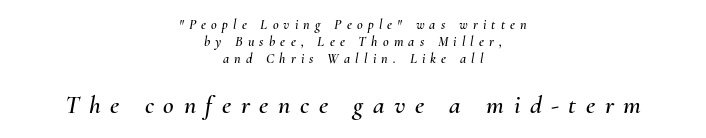
The zone under the glyphs is completely vacant. These lines have a slow, spaced-out rhythm from letter to letter. If you squint, the bottom block still reads clearly — it's the larger of the two. Alignment: centered.
